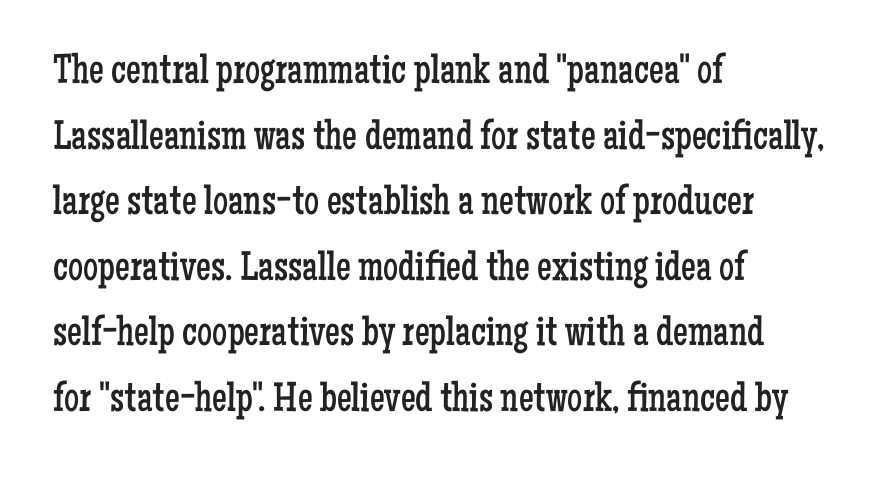
The rendering uses natural spacing where letterforms have individual widths. The face looks like a standard text weight, possibly lighter. One-word summary of the alignment: left. Vertical spacing — default. Any mark beneath the type? The region is blank.
